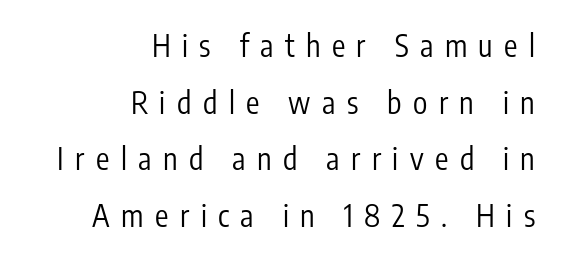
The axis of the letterforms is exactly vertical. Bold? No — there's no thickening of the strokes. Reading down the block, your eye finds every line finishing at a fixed right position. I'd call this a sans setting — the letters go barefoot.
